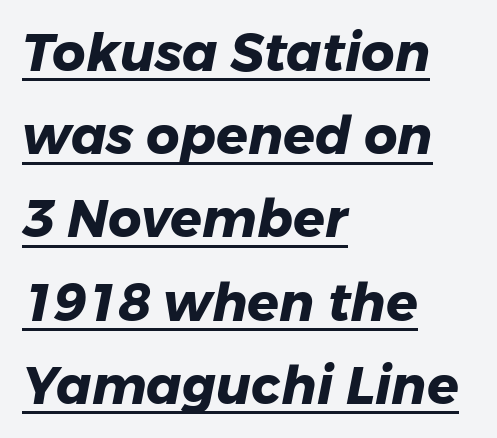
{"serif": "no", "bold": "yes", "weight": "heavy", "width": "normal", "stroke_contrast": "low", "x_height": "medium", "monospaced": "no", "underline": "yes", "align": "left", "line_spacing": "normal", "line_spacing_ratio": 1.6, "letter_spacing": "normal", "letter_spacing_em": 0.0, "glyph_px": 52}
